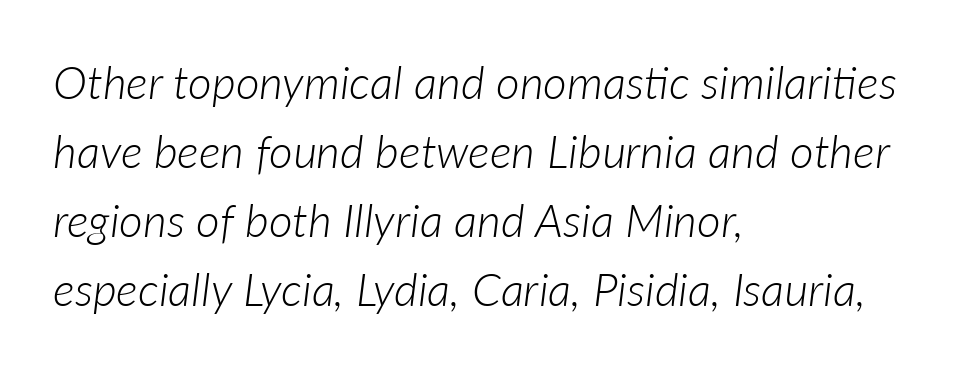
Q: Is the text bold? A: No.
Q: Is the text italic (slanted)? A: Yes, it leans right by about 7 degrees.
Q: Is the text underlined? A: No.
Q: How is the paragraph aligned? A: Left-aligned.
Q: Is the spacing between letters normal or unusually wide? A: Normal.
Q: Is the spacing between lines tight, normal or loose? A: Normal.
Q: Width (condensed, normal, or wide)? A: Normal.
Q: Stroke contrast? A: Low.
Q: x-height? A: Medium.
Q: Monospaced? A: No.
